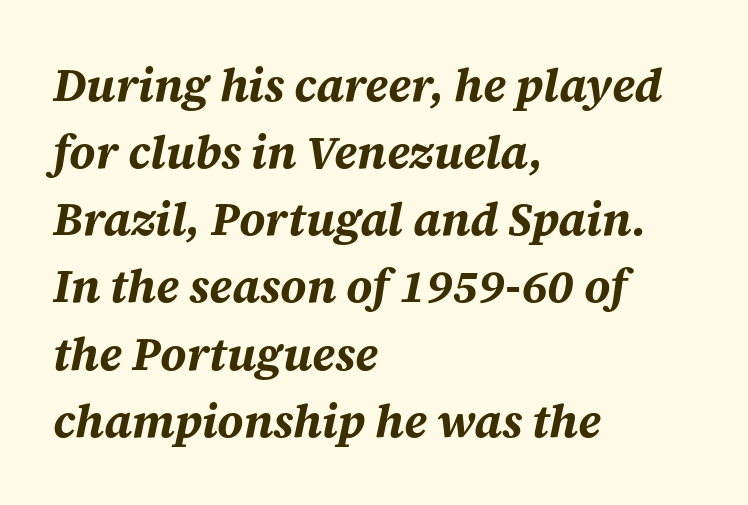
Q: Is the text bold? A: Yes.
Q: Is the text italic (slanted)? A: Yes, it leans right by about 12 degrees.
Q: Is the text underlined? A: No.
Q: How is the paragraph aligned? A: Left-aligned.
Q: Is the spacing between letters normal or unusually wide? A: Normal.
Q: Is the spacing between lines tight, normal or loose? A: Normal.
Q: Width (condensed, normal, or wide)? A: Normal.
Q: Stroke contrast? A: Medium.
Q: x-height? A: Large.
Q: Monospaced? A: No.
